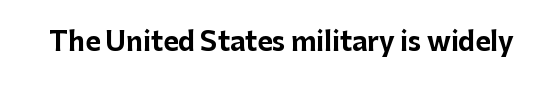
Q: Is the text bold? A: Yes.
Q: Is the text italic (slanted)? A: No, it is upright.
Q: Is the text underlined? A: No.
Q: Is the spacing between letters normal or unusually wide? A: Normal.
